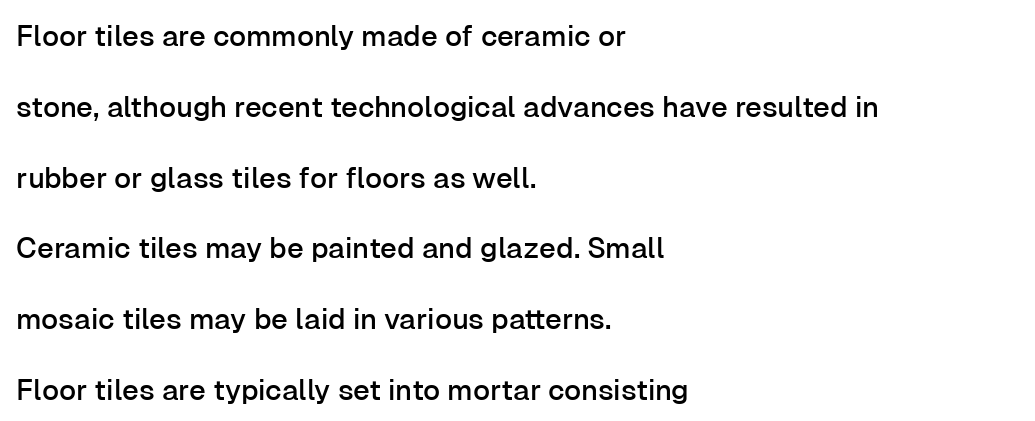
Observe the ordinary spacing: letters are neighbours, not strangers. This is the regular roman posture of the typeface. The passage shown is typed in a proportional face where columns would drift. Vertically, the passage feels expansive, rows floating well apart. Bare-footed words on every line.
